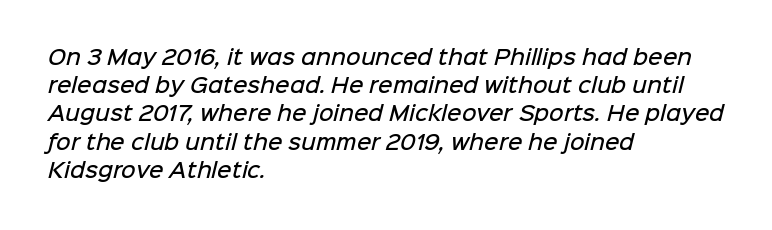
How would I describe the line gaps? Plain and ordinary. The paragraph shown leans on its left margin. Emphasis by weight is partial: semibold. Observe the ordinary spacing: letters are neighbours, not strangers. Type without underlining.
